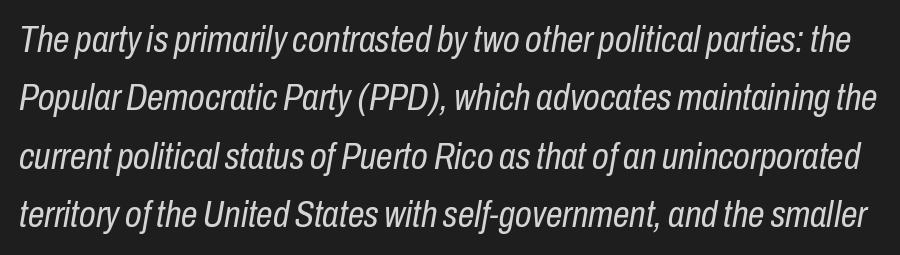
The image shows 37 px regular-weight, condensed type, italic (leaning right); set normal line spacing (1.58x), normal letter spacing, not underlined; low stroke contrast and a medium x-height.
